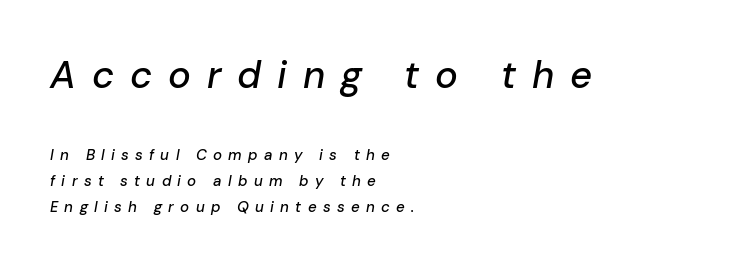
The image shows 38 px text type, italic (leaning right); set left-aligned, line spacing 1.71x, unusually wide letter spacing (+0.42 em), not underlined; the first (top) block is 2.53x larger; low stroke contrast and a medium x-height.
